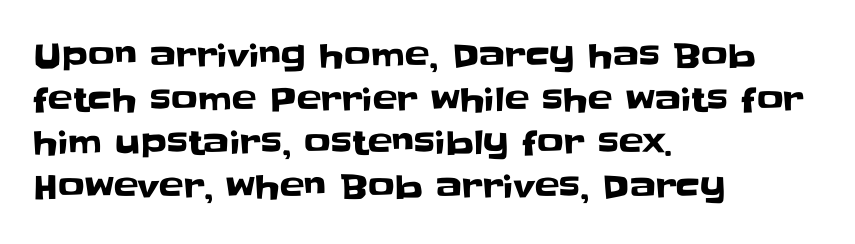
Q: Is the text italic (slanted)? A: No, it is upright.
Q: Is the typeface a serif or a sans-serif typeface? A: Sans-serif.
Q: Is the text underlined? A: No.
Q: How is the paragraph aligned? A: Left-aligned.
Q: Is the spacing between letters normal or unusually wide? A: Normal.
Q: Is the spacing between lines tight, normal or loose? A: Normal.
Q: Width (condensed, normal, or wide)? A: Normal.
Q: Stroke contrast? A: Low.
Q: x-height? A: Large.
Q: Monospaced? A: No.
